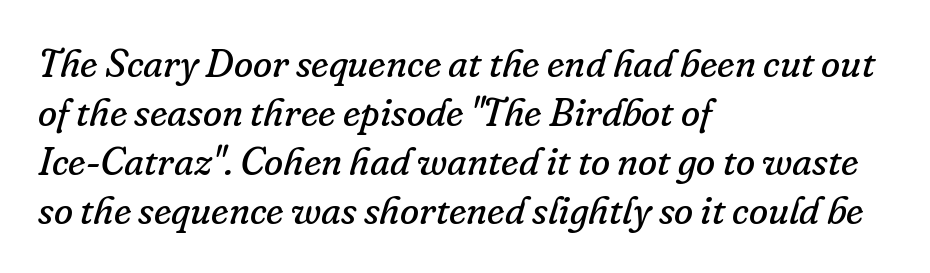
{"serif": "yes", "italic": "yes", "lean": "right", "slant_degrees": 16, "bold": "no", "weight": "regular", "width": "normal", "stroke_contrast": "low", "x_height": "small", "monospaced": "no", "underline": "no", "align": "left", "line_spacing": "normal", "line_spacing_ratio": 1.26, "letter_spacing": "normal", "letter_spacing_em": 0.0, "glyph_px": 39}
